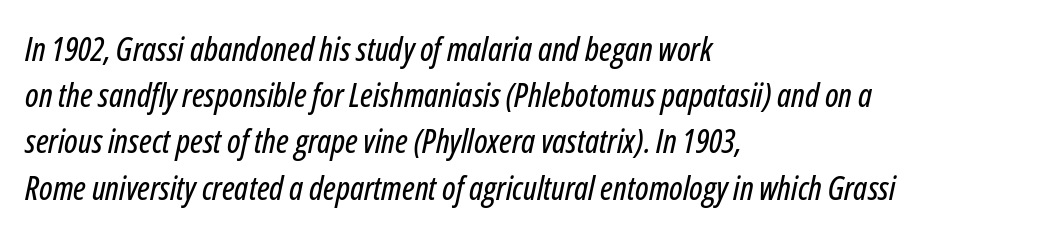
{"italic": "yes", "lean": "right", "slant_degrees": 12, "width": "condensed", "stroke_contrast": "low", "x_height": "medium", "monospaced": "no", "underline": "no", "align": "left", "line_spacing": "normal", "line_spacing_ratio": 1.4, "letter_spacing": "normal", "letter_spacing_em": 0.0, "glyph_px": 33}
